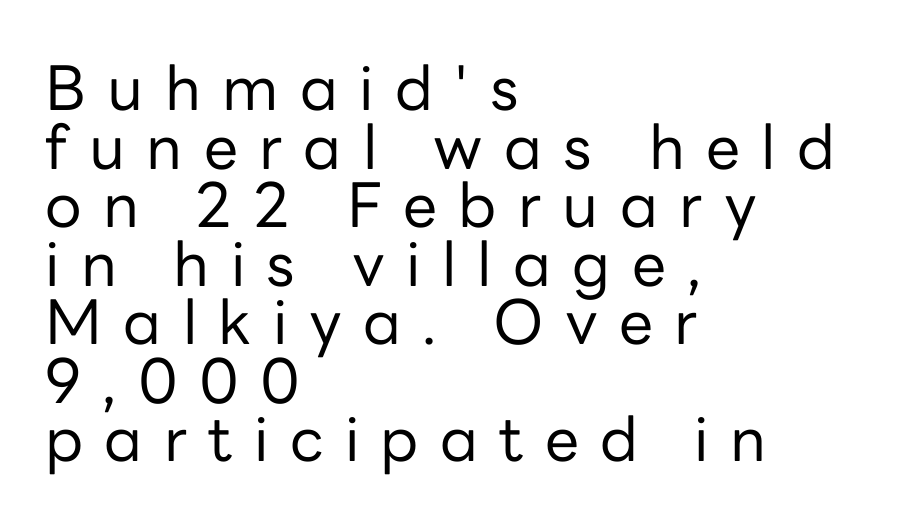
{"serif": "no", "italic": "no", "bold": "no", "weight": "regular", "width": "normal", "stroke_contrast": "low", "x_height": "medium", "monospaced": "no", "underline": "no", "align": "left", "line_spacing": "tight", "line_spacing_ratio": 0.96, "letter_spacing": "wide", "letter_spacing_em": 0.35, "glyph_px": 61}
